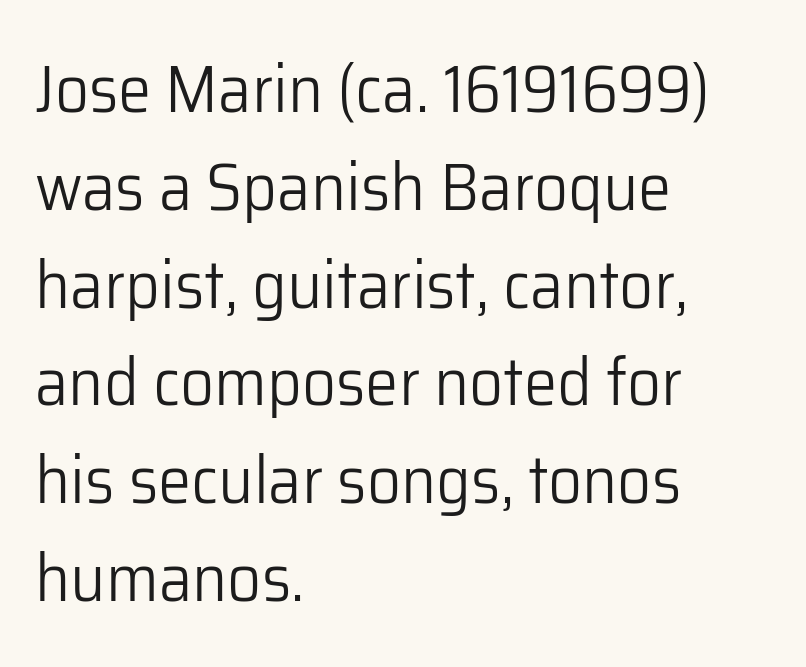
The typesetting does not lean heavy: it is not bold. You could not count columns in this text — the font is proportionally spaced. This rendering features lettering with no underline. The type sits square on the baseline with zero lean. Letter spacing: default. The rag falls on the right side of this text block.
